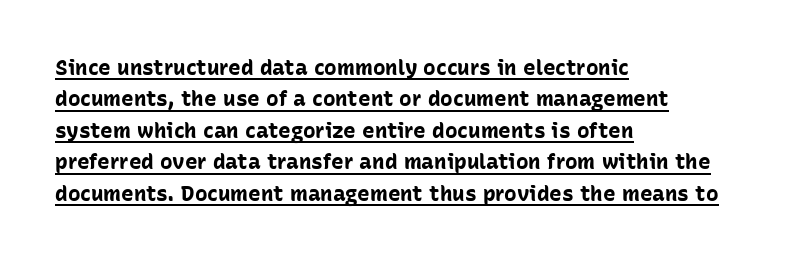
Q: Is the text bold? A: Yes.
Q: Is the text italic (slanted)? A: No, it is upright.
Q: Is the text underlined? A: Yes.
Q: How is the paragraph aligned? A: Left-aligned.
Q: Is the spacing between letters normal or unusually wide? A: Normal.
Q: Is the spacing between lines tight, normal or loose? A: Normal.
